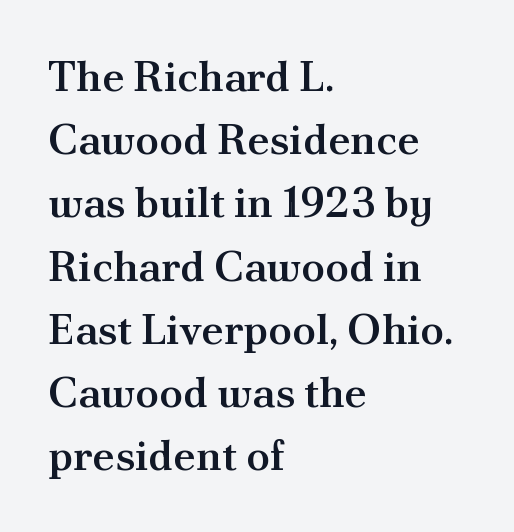
{"serif": "yes", "italic": "no", "bold": "semi", "weight": "semibold", "width": "normal", "stroke_contrast": "medium", "x_height": "small", "monospaced": "no", "underline": "no", "align": "left", "line_spacing": "normal", "line_spacing_ratio": 1.47, "letter_spacing": "normal", "letter_spacing_em": 0.0, "glyph_px": 43}
